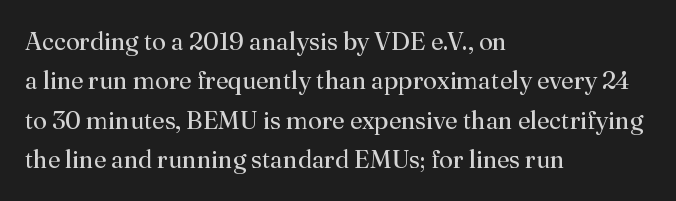
Q: Is the text bold? A: No.
Q: Is the text italic (slanted)? A: No, it is upright.
Q: Is the text underlined? A: No.
Q: How is the paragraph aligned? A: Left-aligned.
Q: Is the spacing between letters normal or unusually wide? A: Normal.
Q: Is the spacing between lines tight, normal or loose? A: Normal.
